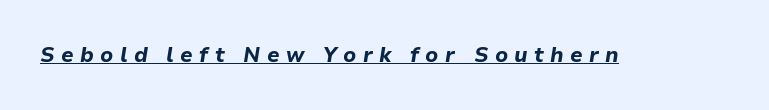
The image shows 21 px bold type, italic (leaning right); set unusually wide letter spacing (+0.3 em), underlined.
